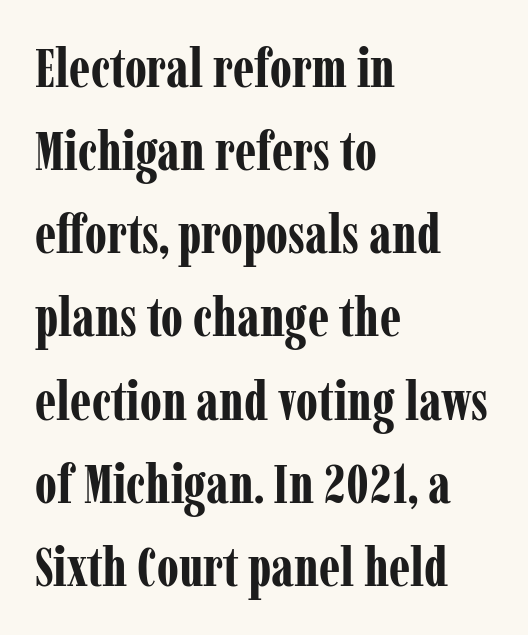
{"serif": "yes", "italic": "no", "bold": "yes", "weight": "bold", "width": "condensed", "stroke_contrast": "low", "x_height": "medium", "monospaced": "no", "underline": "no", "align": "left", "line_spacing": "normal", "line_spacing_ratio": 1.54, "letter_spacing": "normal", "letter_spacing_em": 0.0, "glyph_px": 54}
